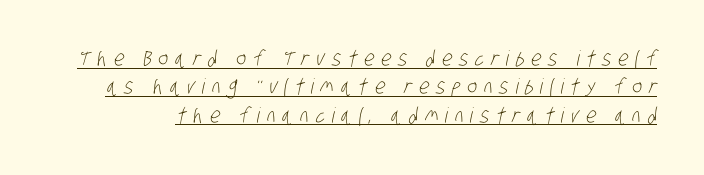
Q: Is the text bold? A: No.
Q: Is the text underlined? A: Yes.
Q: Is the spacing between letters normal or unusually wide? A: Unusually wide.
Q: Is the spacing between lines tight, normal or loose? A: Normal.
